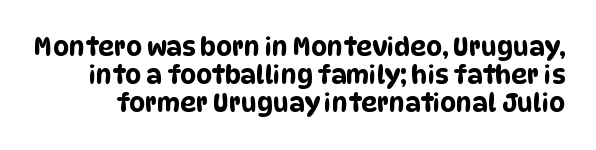
The area under the type is left untouched. Interline gaps are noticeably narrow in this sample. Glyph-to-glyph distance matches everyday printed text.
